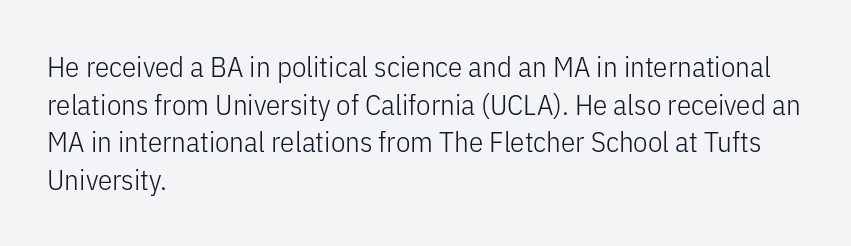
The image shows 29 px light, condensed sans-serif type, upright; set left-aligned, normal line spacing (1.3x), normal letter spacing, not underlined; low stroke contrast and a medium x-height.
